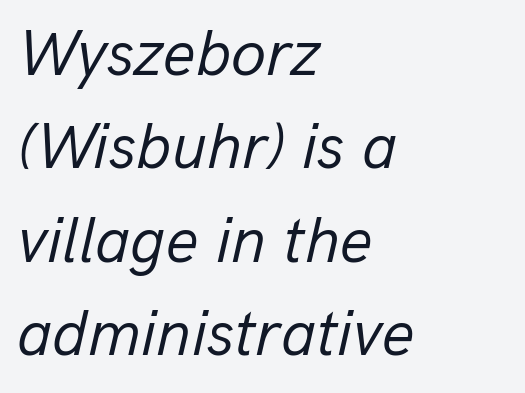
{"italic": "yes", "lean": "right", "slant_degrees": 13, "bold": "no", "weight": "regular", "width": "normal", "stroke_contrast": "low", "x_height": "medium", "monospaced": "no", "underline": "no", "align": "left", "line_spacing": "normal", "line_spacing_ratio": 1.46, "letter_spacing": "normal", "letter_spacing_em": 0.0, "glyph_px": 64}
